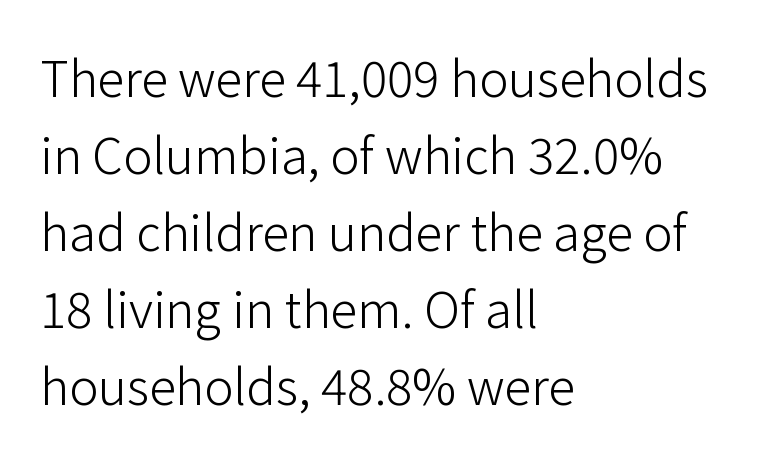
Q: Is the text bold? A: No.
Q: Is the text italic (slanted)? A: No, it is upright.
Q: Is the typeface a serif or a sans-serif typeface? A: Sans-serif.
Q: Is the text underlined? A: No.
Q: How is the paragraph aligned? A: Left-aligned.
Q: Is the spacing between letters normal or unusually wide? A: Normal.
Q: Is the spacing between lines tight, normal or loose? A: Normal.
Q: Width (condensed, normal, or wide)? A: Normal.
Q: Stroke contrast? A: Low.
Q: x-height? A: Medium.
Q: Monospaced? A: No.
